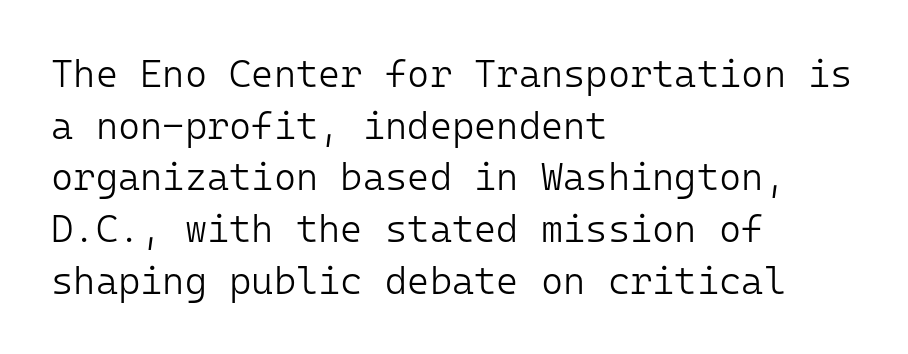
The image shows 38 px light sans-serif type, upright, monospaced; set left-aligned, normal line spacing (1.36x), normal letter spacing, not underlined; low stroke contrast and a medium x-height.
